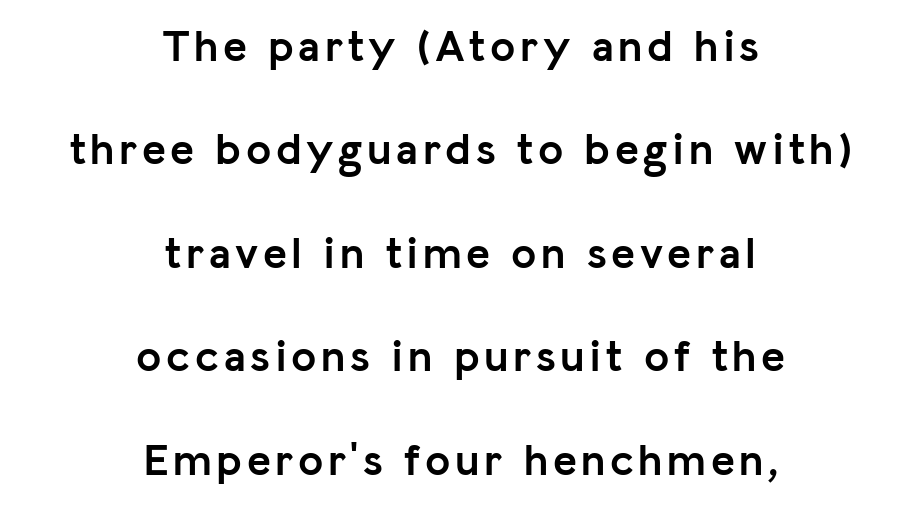
The image shows 45 px semibold sans-serif type, upright; set centered, loose line spacing (2.3x), not underlined; low stroke contrast and a medium x-height.
